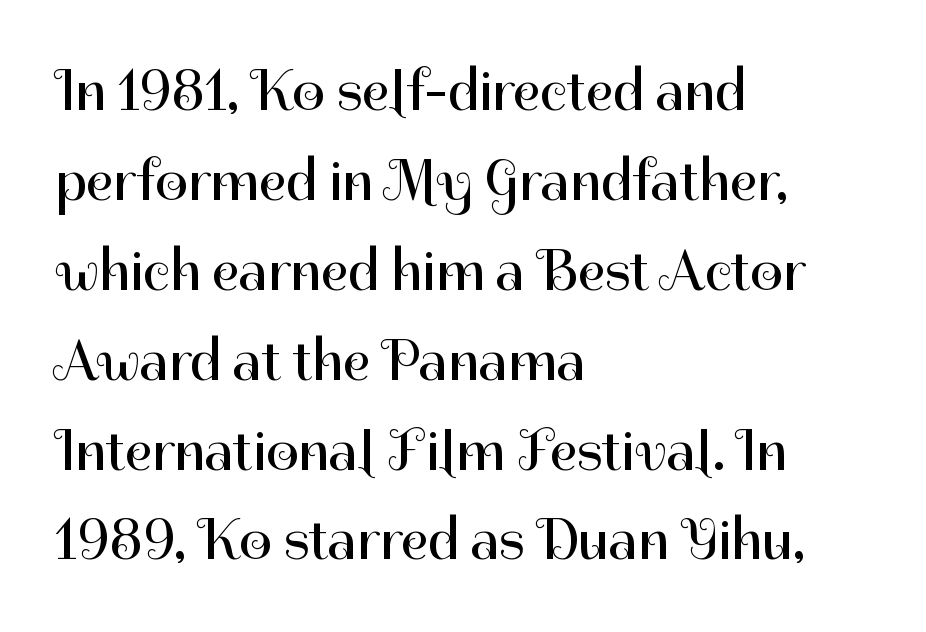
Q: Is the text bold? A: No.
Q: Is the text italic (slanted)? A: No, it is upright.
Q: Is the typeface a serif or a sans-serif typeface? A: Sans-serif.
Q: Is the text underlined? A: No.
Q: How is the paragraph aligned? A: Left-aligned.
Q: Is the spacing between letters normal or unusually wide? A: Normal.
Q: Is the spacing between lines tight, normal or loose? A: Normal.
Q: Width (condensed, normal, or wide)? A: Normal.
Q: Stroke contrast? A: High.
Q: x-height? A: Medium.
Q: Monospaced? A: No.
